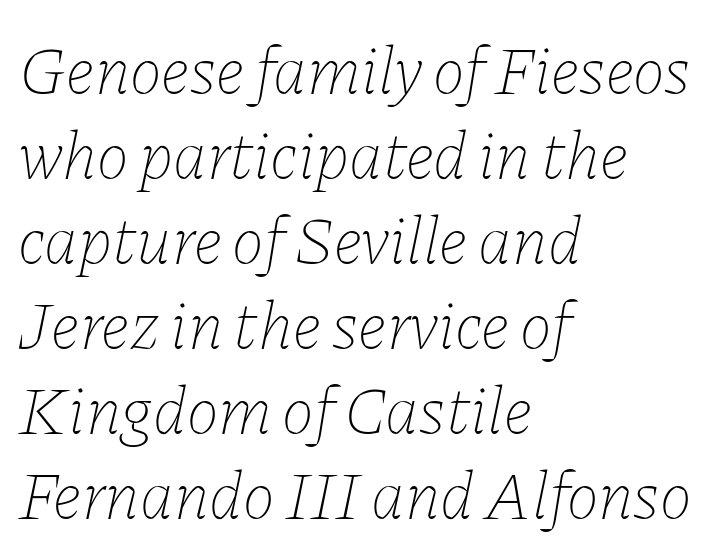
{"italic": "yes", "lean": "right", "slant_degrees": 11, "bold": "no", "weight": "thin", "width": "normal", "stroke_contrast": "low", "x_height": "medium", "monospaced": "no", "underline": "no", "align": "left", "line_spacing": "normal", "line_spacing_ratio": 1.25, "letter_spacing": "normal", "letter_spacing_em": 0.0, "glyph_px": 68}
